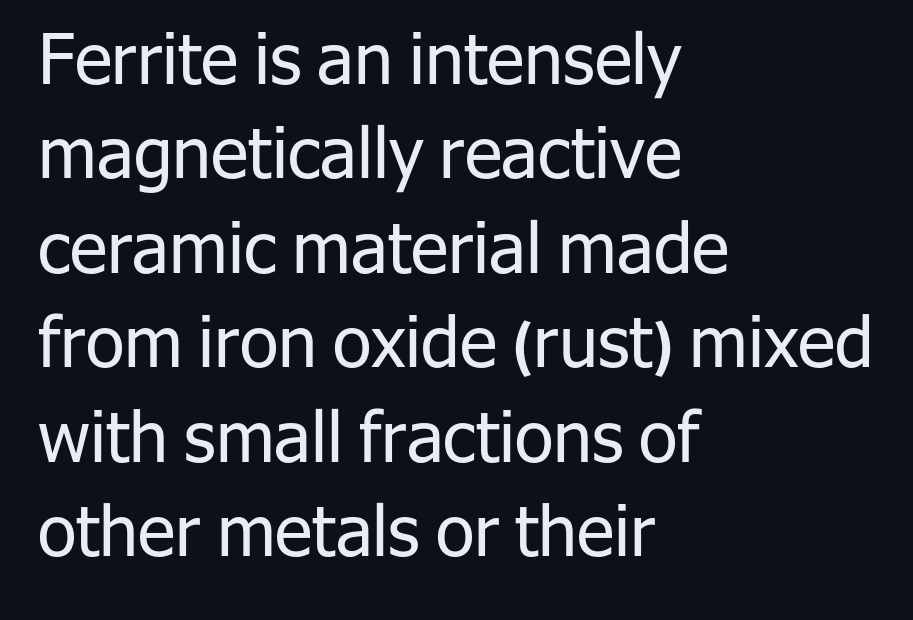
{"serif": "no", "italic": "no", "bold": "no", "weight": "regular", "width": "normal", "stroke_contrast": "low", "x_height": "medium", "monospaced": "no", "underline": "no", "align": "left", "line_spacing": "normal", "line_spacing_ratio": 1.35, "letter_spacing": "normal", "letter_spacing_em": 0.0, "glyph_px": 70}
